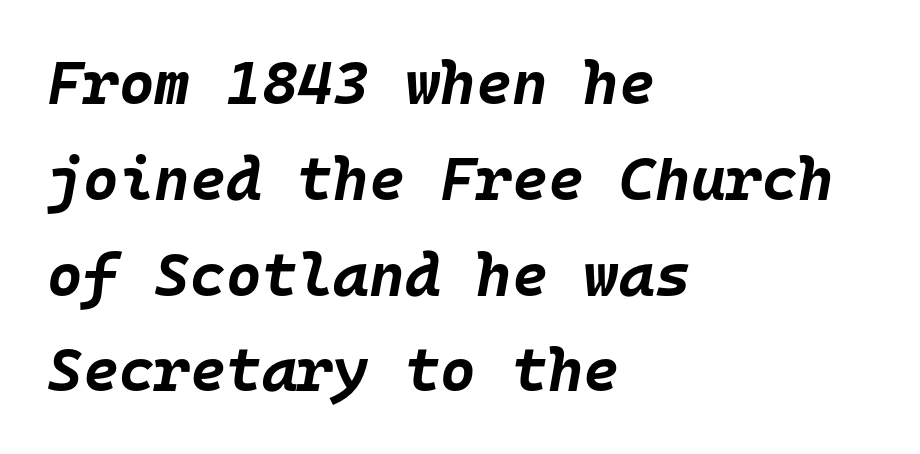
Q: Is the text bold? A: Yes.
Q: Is the text italic (slanted)? A: Yes, it leans right by about 10 degrees.
Q: Is the text underlined? A: No.
Q: How is the paragraph aligned? A: Left-aligned.
Q: Is the spacing between letters normal or unusually wide? A: Normal.
Q: Is the spacing between lines tight, normal or loose? A: Normal.
Q: Width (condensed, normal, or wide)? A: Normal.
Q: Stroke contrast? A: Low.
Q: x-height? A: Large.
Q: Monospaced? A: Yes.
